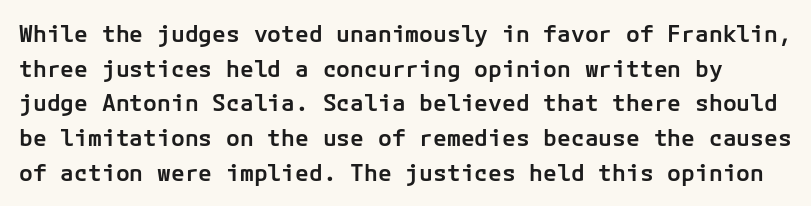
The image shows 23 px text type, upright; set normal line spacing (1.51x), normal letter spacing, not underlined.
